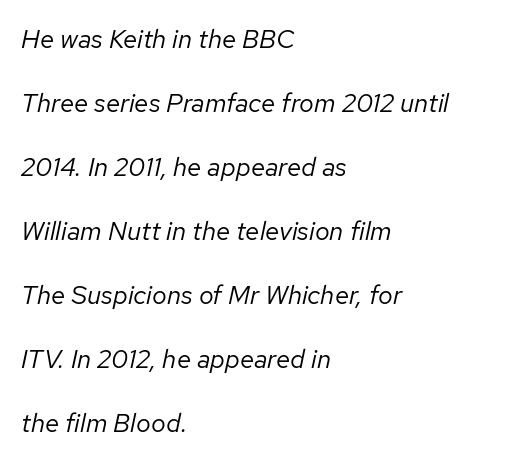
Q: Is the text bold? A: No.
Q: Is the text italic (slanted)? A: Yes, it leans right by about 12 degrees.
Q: Is the text underlined? A: No.
Q: How is the paragraph aligned? A: Left-aligned.
Q: Is the spacing between letters normal or unusually wide? A: Normal.
Q: Is the spacing between lines tight, normal or loose? A: Loose.
